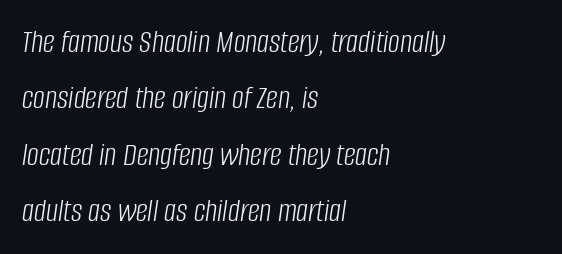
The image shows 33 px light, condensed type, italic (leaning right); set left-aligned, line spacing 1.71x, normal letter spacing, not underlined; low stroke contrast and a large x-height.
